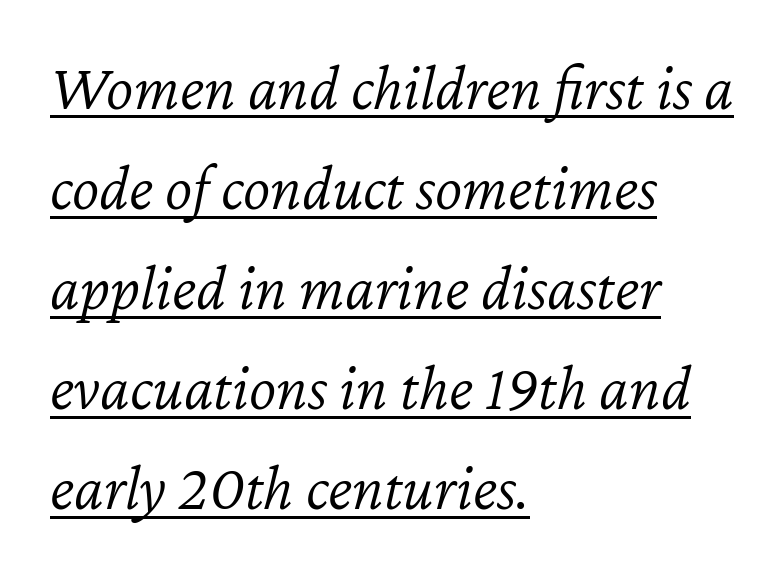
Q: Is the text bold? A: No.
Q: Is the text italic (slanted)? A: Yes, it leans right by about 12 degrees.
Q: Is the text underlined? A: Yes.
Q: How is the paragraph aligned? A: Left-aligned.
Q: Is the spacing between letters normal or unusually wide? A: Normal.
Q: Is the spacing between lines tight, normal or loose? A: Normal.
Q: Width (condensed, normal, or wide)? A: Normal.
Q: Stroke contrast? A: Low.
Q: x-height? A: Medium.
Q: Monospaced? A: No.
